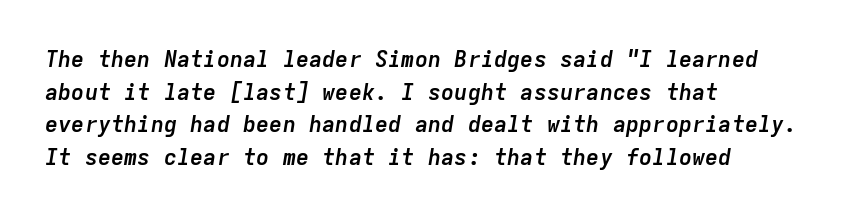
The image shows 22 px bold type, italic (leaning right); set left-aligned, normal line spacing (1.48x), normal letter spacing, not underlined.
